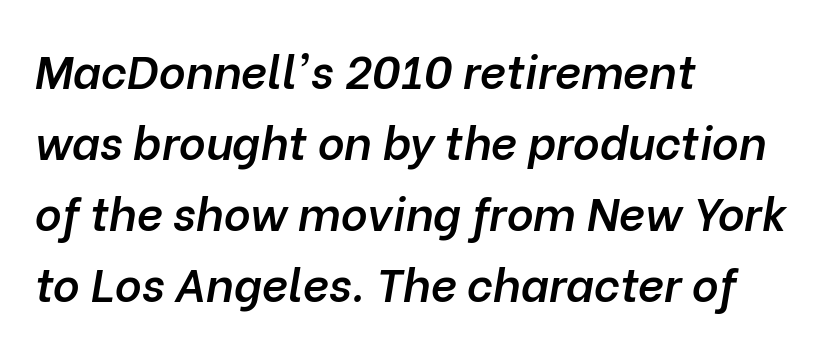
The image shows 46 px semibold type, italic (leaning right); set left-aligned, normal line spacing (1.54x), normal letter spacing, not underlined; low stroke contrast and a medium x-height.
